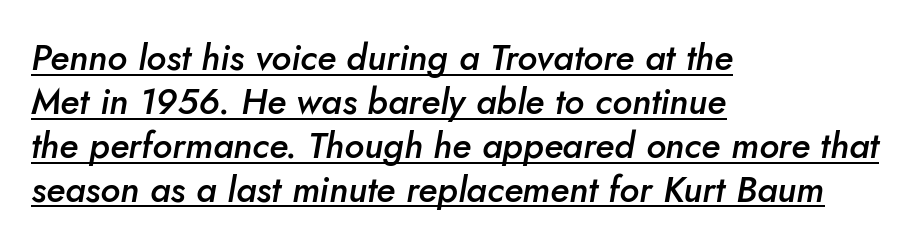
Q: Is the text bold? A: Semi-bold.
Q: Is the text italic (slanted)? A: Yes, it leans right by about 10 degrees.
Q: Is the text underlined? A: Yes.
Q: How is the paragraph aligned? A: Left-aligned.
Q: Is the spacing between letters normal or unusually wide? A: Normal.
Q: Width (condensed, normal, or wide)? A: Normal.
Q: Stroke contrast? A: Low.
Q: x-height? A: Small.
Q: Monospaced? A: No.
